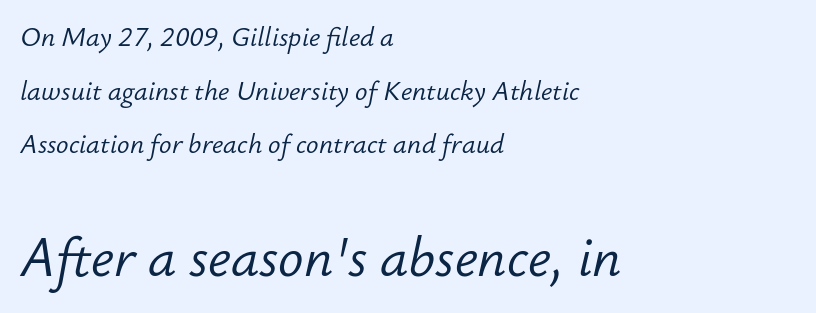
Q: Is the text bold? A: No.
Q: Is the text italic (slanted)? A: Yes, it leans right by about 12 degrees.
Q: Is the text underlined? A: No.
Q: How is the paragraph aligned? A: Left-aligned.
Q: Is the spacing between letters normal or unusually wide? A: Normal.
Q: Is the spacing between lines tight, normal or loose? A: Loose.
Q: Which block of text is set in a larger size, the first (top) or the second (bottom)? A: The second (bottom) one.
Q: Width (condensed, normal, or wide)? A: Normal.
Q: Stroke contrast? A: Low.
Q: x-height? A: Small.
Q: Monospaced? A: No.
